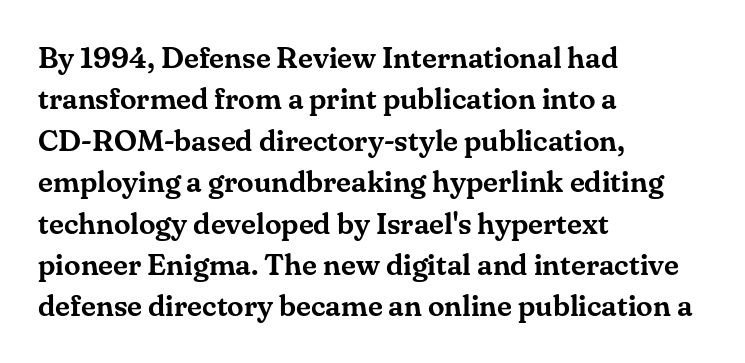
Plain, unruled lines of type. The letters advance in unequal steps, a hallmark of proportional type. The designer left line spacing at the default. How are the letters spaced? Ordinarily, with no added tracking. What kind of face is this? One with serifs.
